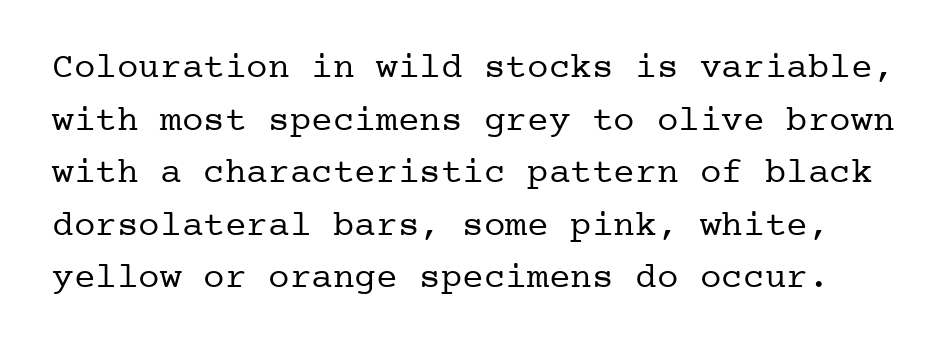
{"serif": "yes", "italic": "no", "bold": "no", "weight": "regular", "width": "normal", "stroke_contrast": "low", "x_height": "medium", "underline": "no", "line_spacing": "normal", "line_spacing_ratio": 1.46, "letter_spacing": "normal", "letter_spacing_em": 0.0, "glyph_px": 36}
